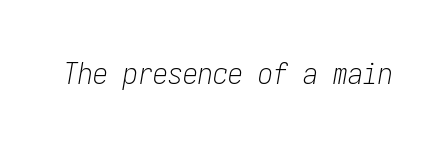
{"italic": "yes", "lean": "right", "slant_degrees": 10, "bold": "no", "weight": "light", "width": "condensed", "stroke_contrast": "low", "x_height": "medium", "underline": "no", "letter_spacing": "normal", "letter_spacing_em": 0.0, "glyph_px": 30}
